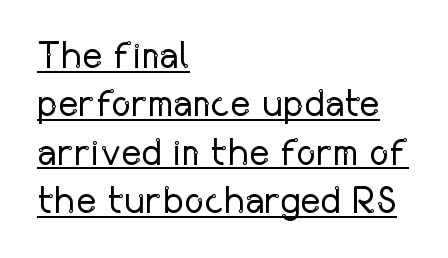
Q: Is the text bold? A: No.
Q: Is the text italic (slanted)? A: No, it is upright.
Q: Is the typeface a serif or a sans-serif typeface? A: Sans-serif.
Q: Is the text underlined? A: Yes.
Q: How is the paragraph aligned? A: Left-aligned.
Q: Is the spacing between letters normal or unusually wide? A: Normal.
Q: Is the spacing between lines tight, normal or loose? A: Normal.
Q: Width (condensed, normal, or wide)? A: Condensed.
Q: Stroke contrast? A: Low.
Q: x-height? A: Medium.
Q: Monospaced? A: No.
